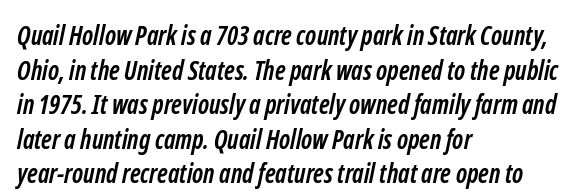
The image shows 26 px bold type; set left-aligned, normal line spacing (1.33x), normal letter spacing, not underlined.
